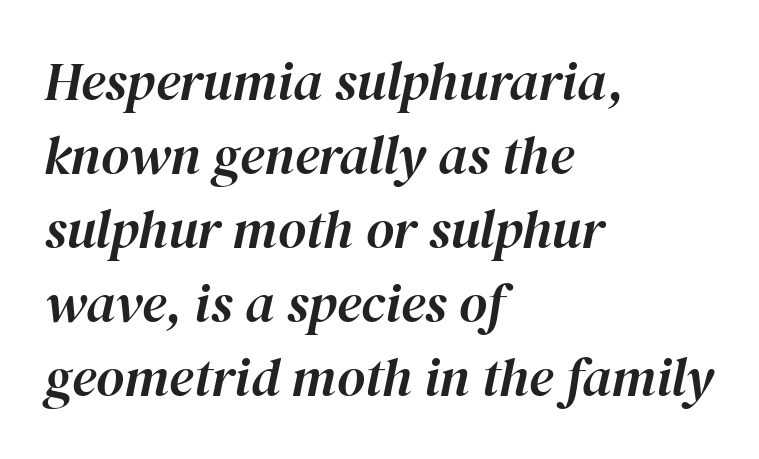
{"italic": "yes", "lean": "right", "slant_degrees": 12, "width": "normal", "stroke_contrast": "high", "x_height": "medium", "monospaced": "no", "underline": "no", "align": "left", "line_spacing": "normal", "line_spacing_ratio": 1.37, "letter_spacing": "normal", "letter_spacing_em": 0.0, "glyph_px": 54}
